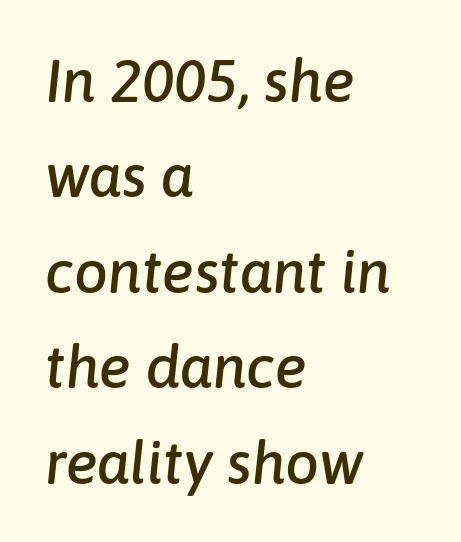
{"italic": "yes", "lean": "right", "slant_degrees": 6, "width": "normal", "stroke_contrast": "low", "x_height": "medium", "monospaced": "no", "underline": "no", "align": "left", "line_spacing": "normal", "line_spacing_ratio": 1.59, "letter_spacing": "normal", "letter_spacing_em": 0.0, "glyph_px": 60}
